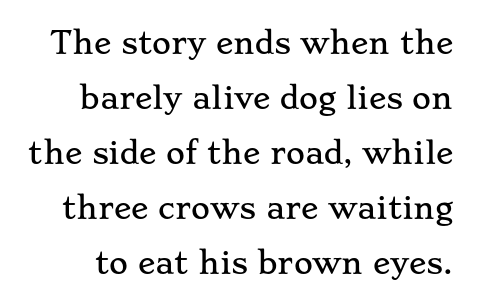
{"serif": "yes", "italic": "no", "width": "wide", "stroke_contrast": "low", "x_height": "small", "monospaced": "no", "underline": "no", "line_spacing": "loose", "line_spacing_ratio": 1.9, "letter_spacing": "normal", "letter_spacing_em": 0.0, "glyph_px": 29}
